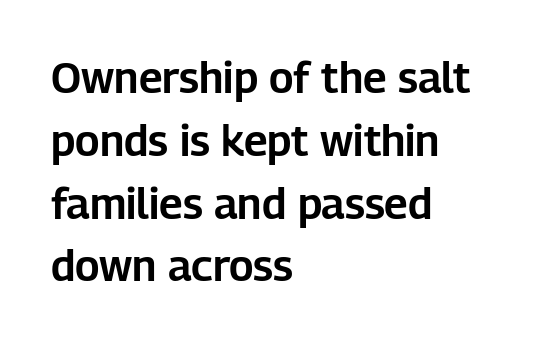
The image shows 43 px sans-serif type, upright; set left-aligned, normal line spacing (1.46x), normal letter spacing, not underlined; low stroke contrast and a medium x-height.
